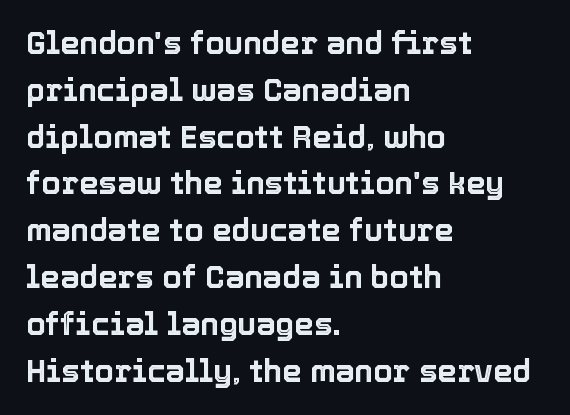
Do the characters align in a grid? No, the font is proportional. Any mark beneath the type? The region is blank. Quick note: not italic, upright. The horizontal fit of the characters is conventional and even.
